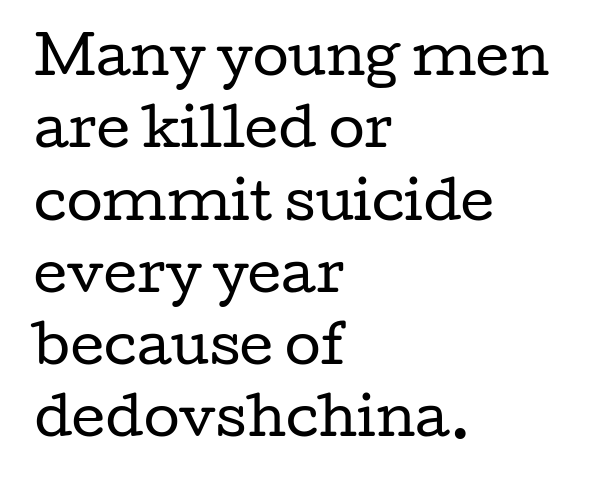
{"serif": "yes", "italic": "no", "bold": "no", "weight": "regular", "width": "wide", "stroke_contrast": "low", "x_height": "medium", "monospaced": "no", "underline": "no", "align": "left", "line_spacing": "normal", "line_spacing_ratio": 1.39, "letter_spacing": "normal", "letter_spacing_em": 0.0, "glyph_px": 52}
